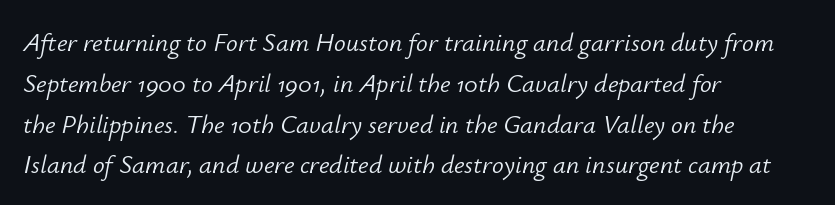
The image shows 26 px text type, italic (leaning right); set left-aligned, normal line spacing (1.57x), normal letter spacing, not underlined.
